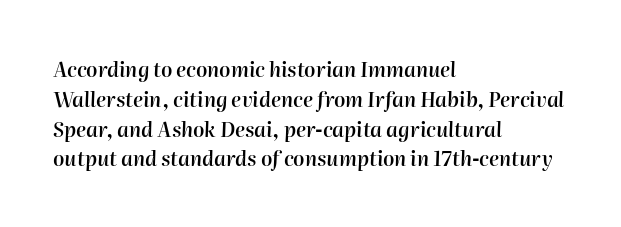
Q: Is the text bold? A: Semi-bold.
Q: Is the text italic (slanted)? A: Yes, it leans right by about 2 degrees.
Q: Is the text underlined? A: No.
Q: How is the paragraph aligned? A: Left-aligned.
Q: Is the spacing between letters normal or unusually wide? A: Normal.
Q: Is the spacing between lines tight, normal or loose? A: Normal.
